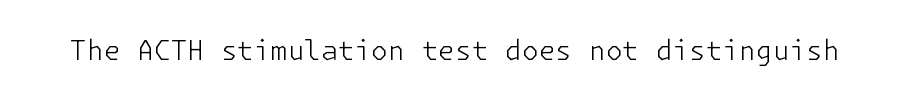
Has an underline been added? It has not. The type is set solid horizontally, with unmodified tracking. The characters are drawn with everyday or finer stroke widths. Every character sits straight up, as roman type does.
